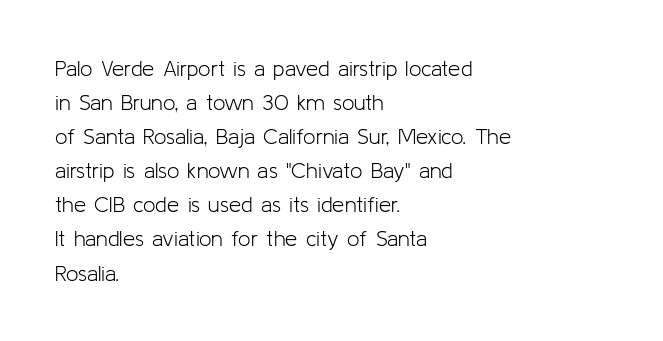
Q: Is the text bold? A: No.
Q: Is the text italic (slanted)? A: No, it is upright.
Q: Is the text underlined? A: No.
Q: How is the paragraph aligned? A: Left-aligned.
Q: Is the spacing between letters normal or unusually wide? A: Normal.
Q: Is the spacing between lines tight, normal or loose? A: Normal.
